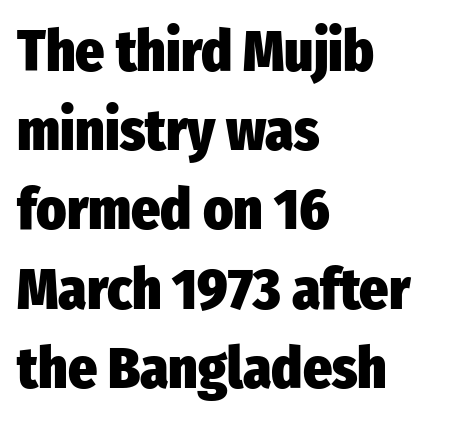
Is the type bold? Yes — the strokes are clearly thick and heavy. The lines in this sample share a left origin and differ only in where they stop. Is there much room between lines? A standard amount, neither cramped nor airy. The tracking reads as untouched default to a designer's eye. The zone under the glyphs is completely vacant. Varying glyph widths throughout — classic text-font behaviour.
